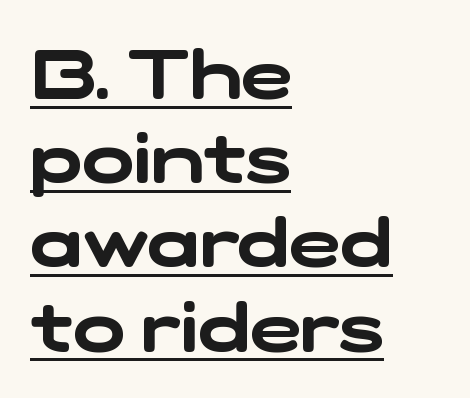
{"serif": "no", "width": "wide", "stroke_contrast": "low", "x_height": "medium", "monospaced": "no", "underline": "yes", "align": "left", "line_spacing_ratio": 1.22, "letter_spacing": "normal", "letter_spacing_em": 0.0, "glyph_px": 69}
